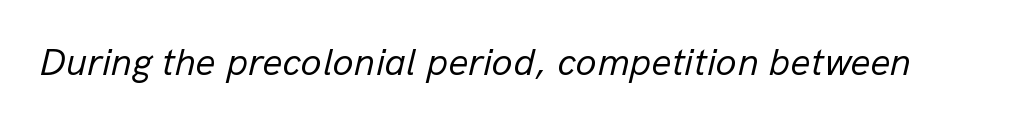
Q: Is the text bold? A: No.
Q: Is the text italic (slanted)? A: Yes, it leans right by about 13 degrees.
Q: Is the text underlined? A: No.
Q: Is the spacing between letters normal or unusually wide? A: Normal.
Q: Width (condensed, normal, or wide)? A: Normal.
Q: Stroke contrast? A: Low.
Q: x-height? A: Medium.
Q: Monospaced? A: No.
